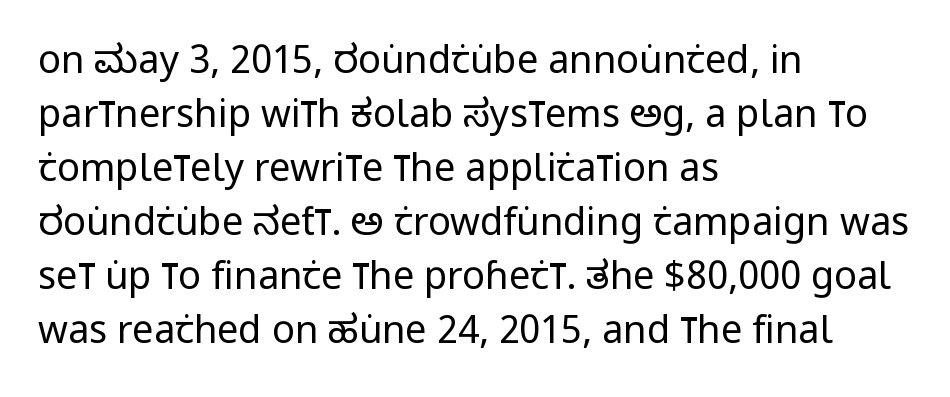
{"serif": "no", "italic": "no", "bold": "no", "weight": "regular", "width": "condensed", "stroke_contrast": "low", "x_height": "large", "monospaced": "no", "underline": "no", "align": "left", "line_spacing": "normal", "line_spacing_ratio": 1.42, "letter_spacing": "normal", "letter_spacing_em": 0.0, "glyph_px": 38}
